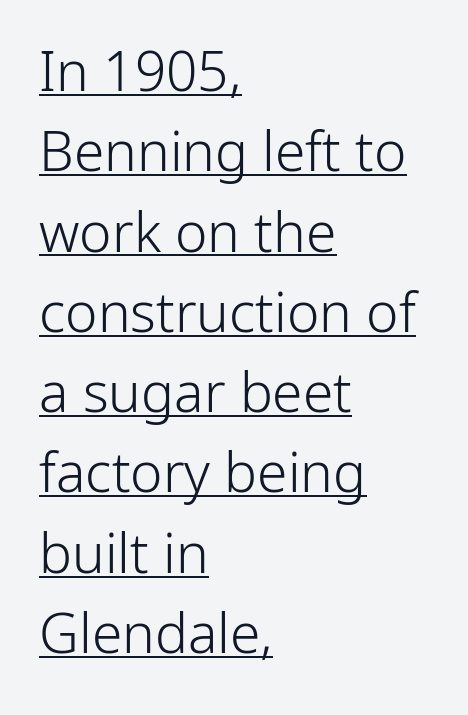
Honestly, the underline is the first thing you notice here. You could call the tracking neutral — neither tight nor loose. If you measured baseline to baseline, you'd find a middling distance. In terms of posture, this sample is upright.
